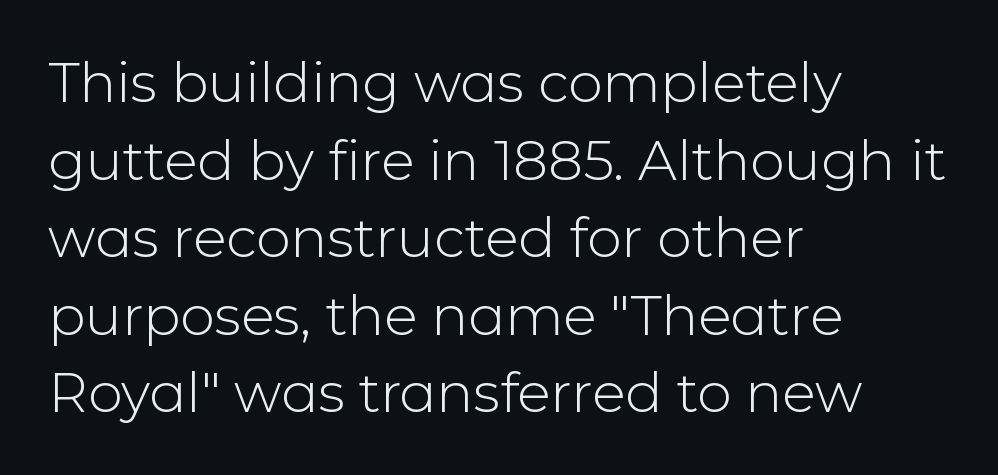
A quiet, ordinary-to-light weight characterises the typeface. Varying glyph widths throughout — classic text-font behaviour. The rendering keeps characters at their native spacing. Baseline-to-baseline distance is the conventional proportion of letter height.
